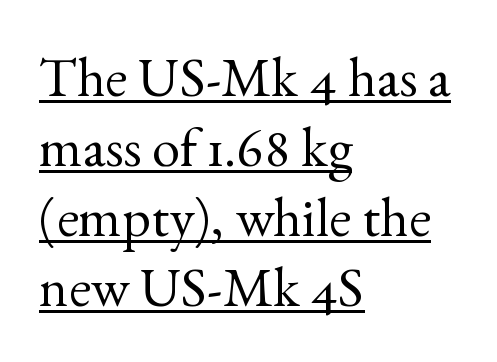
Q: Is the text bold? A: No.
Q: Is the text italic (slanted)? A: No, it is upright.
Q: Is the typeface a serif or a sans-serif typeface? A: Serif.
Q: Is the text underlined? A: Yes.
Q: How is the paragraph aligned? A: Left-aligned.
Q: Is the spacing between letters normal or unusually wide? A: Normal.
Q: Is the spacing between lines tight, normal or loose? A: Normal.
Q: Width (condensed, normal, or wide)? A: Normal.
Q: x-height? A: Small.
Q: Monospaced? A: No.
